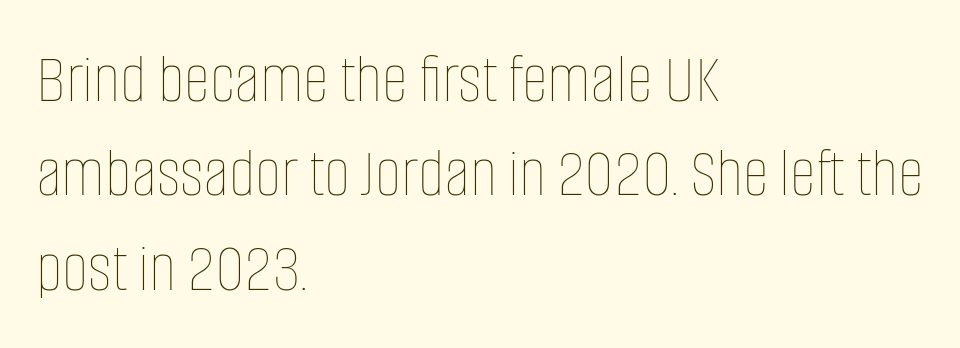
Q: Is the text bold? A: No.
Q: Is the text italic (slanted)? A: No, it is upright.
Q: Is the text underlined? A: No.
Q: How is the paragraph aligned? A: Left-aligned.
Q: Is the spacing between letters normal or unusually wide? A: Normal.
Q: Is the spacing between lines tight, normal or loose? A: Normal.
Q: Width (condensed, normal, or wide)? A: Condensed.
Q: Stroke contrast? A: Low.
Q: x-height? A: Large.
Q: Monospaced? A: No.
